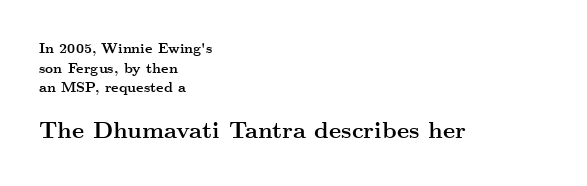
One-word summary of the alignment: left. Reading down the column, the eye jumps a familiar distance to each next line. This rendering features lettering with no underline. Does the bottom block carry the larger type? Yes, it does. This rendering leaves character spacing at its baseline value.
